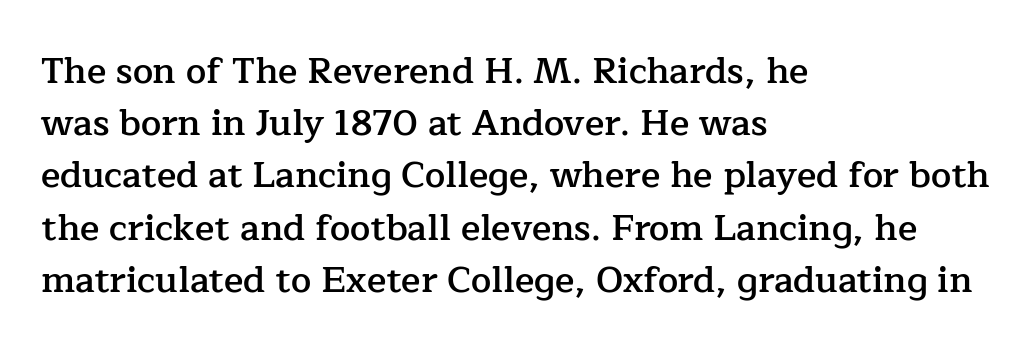
Q: Is the text bold? A: Semi-bold.
Q: Is the text italic (slanted)? A: No, it is upright.
Q: Is the typeface a serif or a sans-serif typeface? A: Serif.
Q: Is the text underlined? A: No.
Q: How is the paragraph aligned? A: Left-aligned.
Q: Is the spacing between letters normal or unusually wide? A: Normal.
Q: Is the spacing between lines tight, normal or loose? A: Normal.
Q: Width (condensed, normal, or wide)? A: Normal.
Q: Stroke contrast? A: Low.
Q: x-height? A: Medium.
Q: Monospaced? A: No.
